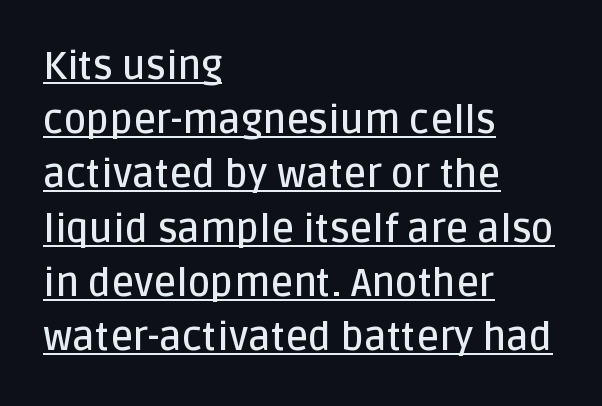
Q: Is the text bold? A: Semi-bold.
Q: Is the text italic (slanted)? A: No, it is upright.
Q: Is the typeface a serif or a sans-serif typeface? A: Sans-serif.
Q: Is the text underlined? A: Yes.
Q: How is the paragraph aligned? A: Left-aligned.
Q: Is the spacing between letters normal or unusually wide? A: Normal.
Q: Is the spacing between lines tight, normal or loose? A: Normal.
Q: Width (condensed, normal, or wide)? A: Normal.
Q: Stroke contrast? A: Low.
Q: x-height? A: Large.
Q: Monospaced? A: No.
